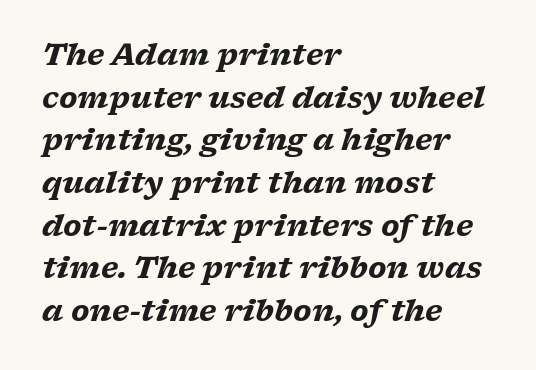
The image shows 29 px heavy, wide serif type, italic (leaning right); set left-aligned, normal line spacing (1.47x), normal letter spacing, not underlined; low stroke contrast and a medium x-height.
